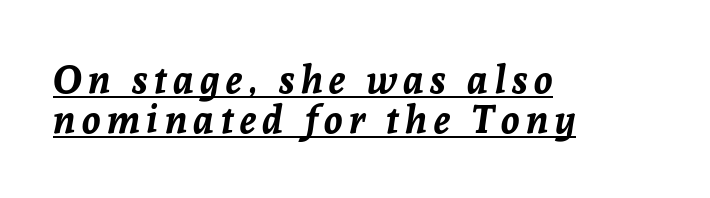
A typographer would call this underscored text. Yep, that's italic — everything's leaning. The face used here is proportionally spaced, like ordinary book or web type. This rendering uses left alignment, leaving the right contour irregular. Reading down the column, the eye jumps only a short way to each next line. Heft: maximum for text — a bold.
